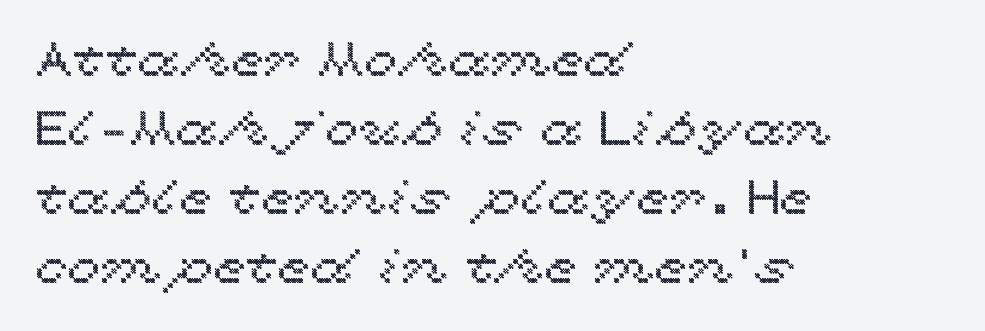
Successive baselines arrive at the customary interval. The gap between lines stays unmarked. A classic flush-left, rag-right setting is used for this passage. Note the varied advance widths — an 'i' is clearly narrower than an 'm'.
